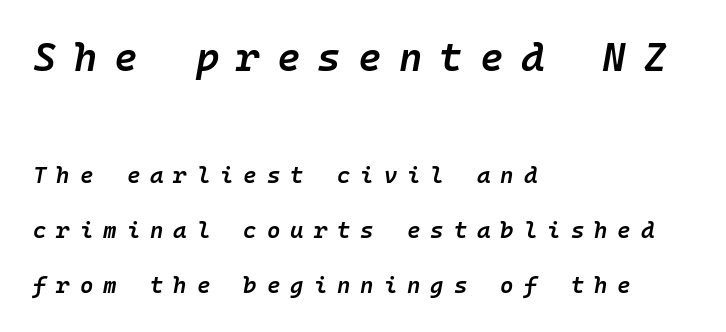
The paragraph has a hard left edge and a soft right edge. This is moderately heavy type, rendered in semibold. The space between consecutive lines is lavish. These lines were composed using italics.
